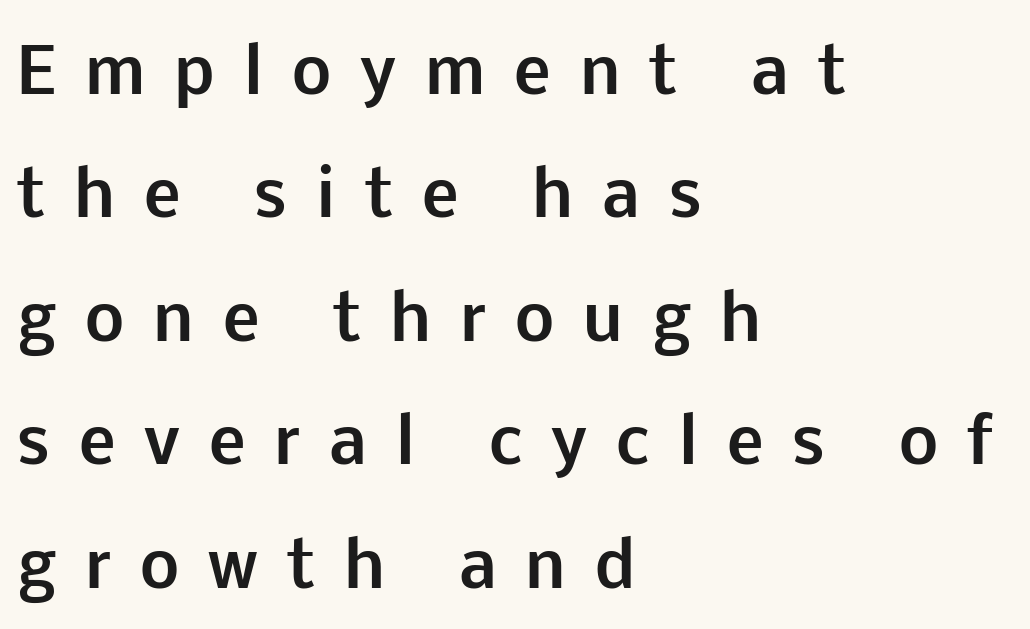
A typesetter would call this heavily tracked-out type. Typesetter's note: full bold, strokes at maximum text heaviness. Plain, unruled lines of type. In CSS terms this would be text-align: left. Character widths vary here, with narrow letters taking less room than wide ones.
